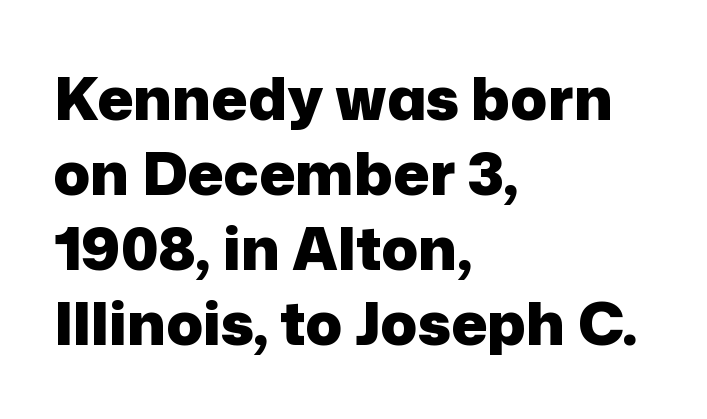
Q: Is the text bold? A: Yes.
Q: Is the text italic (slanted)? A: No, it is upright.
Q: Is the typeface a serif or a sans-serif typeface? A: Sans-serif.
Q: Is the text underlined? A: No.
Q: How is the paragraph aligned? A: Left-aligned.
Q: Is the spacing between letters normal or unusually wide? A: Normal.
Q: Is the spacing between lines tight, normal or loose? A: Normal.
Q: Width (condensed, normal, or wide)? A: Normal.
Q: Stroke contrast? A: Low.
Q: x-height? A: Medium.
Q: Monospaced? A: No.
